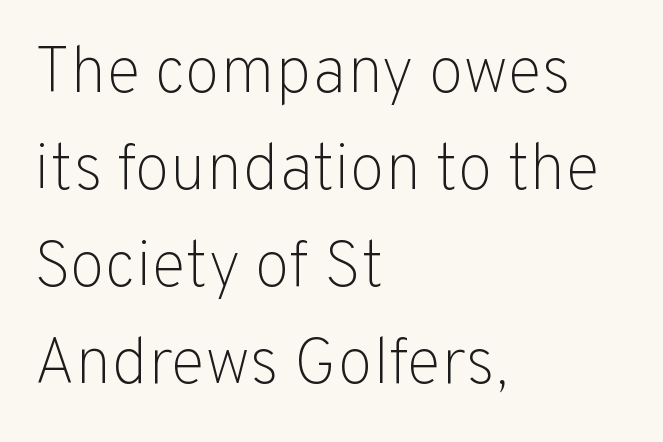
Q: Is the text bold? A: No.
Q: Is the text italic (slanted)? A: No, it is upright.
Q: Is the typeface a serif or a sans-serif typeface? A: Sans-serif.
Q: Is the text underlined? A: No.
Q: How is the paragraph aligned? A: Left-aligned.
Q: Is the spacing between letters normal or unusually wide? A: Normal.
Q: Is the spacing between lines tight, normal or loose? A: Normal.
Q: Width (condensed, normal, or wide)? A: Normal.
Q: Stroke contrast? A: Low.
Q: x-height? A: Medium.
Q: Monospaced? A: No.
